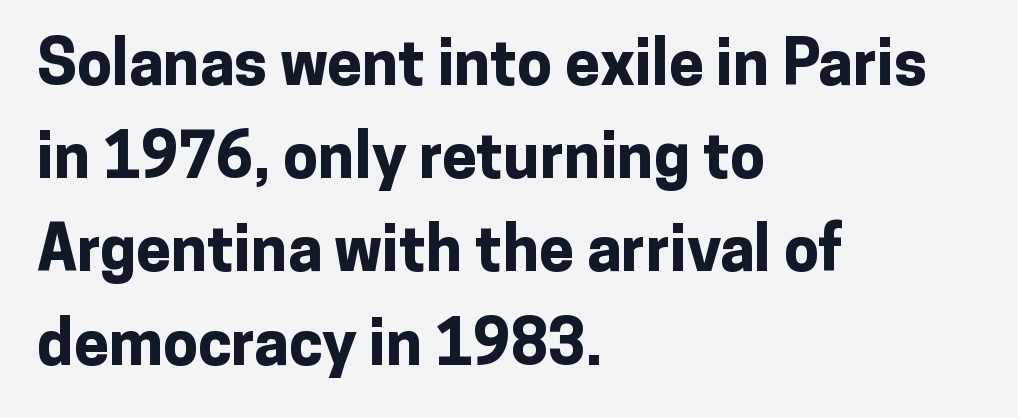
Character widths vary here, with narrow letters taking less room than wide ones. The glyphs have the mass of a bold cut. Compared with typical body copy, the letter spacing here is the same. The type family on display is of the sans-serif kind.
